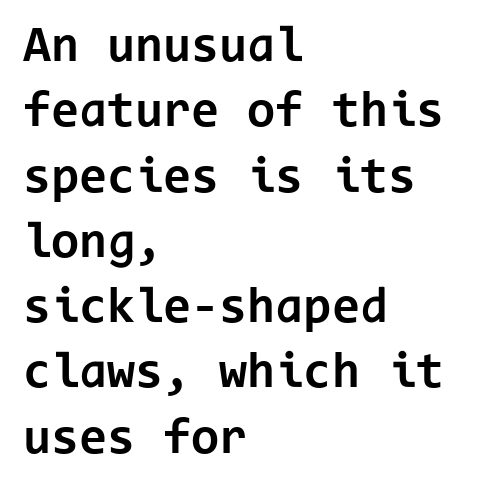
The image shows 51 px bold sans-serif type, upright, monospaced; set left-aligned, normal line spacing (1.28x), normal letter spacing, not underlined; low stroke contrast and a medium x-height.
